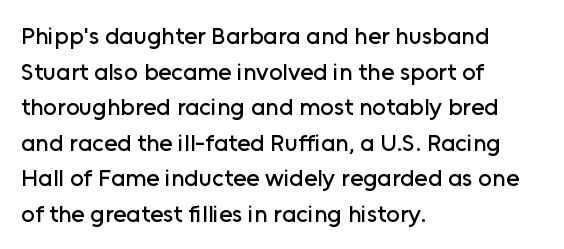
Q: Is the text italic (slanted)? A: No, it is upright.
Q: Is the text underlined? A: No.
Q: How is the paragraph aligned? A: Left-aligned.
Q: Is the spacing between letters normal or unusually wide? A: Normal.
Q: Is the spacing between lines tight, normal or loose? A: Normal.
